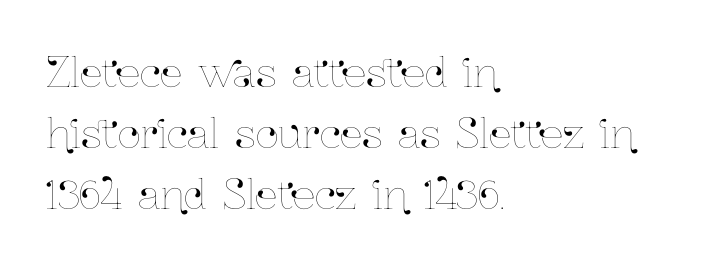
The image shows 40 px condensed type, upright; set left-aligned, normal line spacing (1.53x), normal letter spacing, not underlined; low stroke contrast and a medium x-height.
